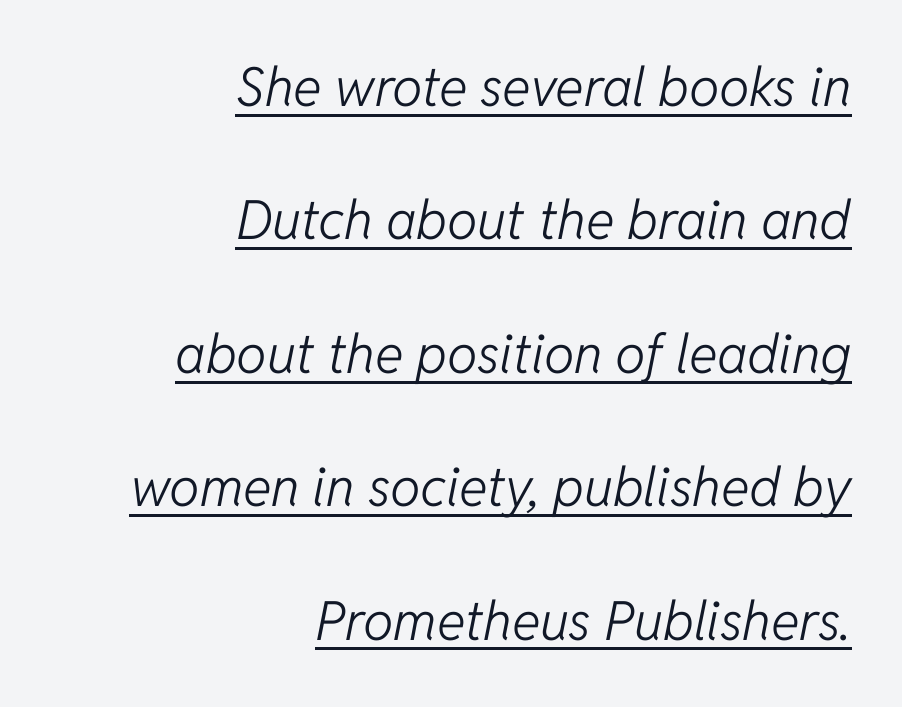
{"italic": "yes", "lean": "right", "slant_degrees": 11, "bold": "no", "weight": "light", "width": "normal", "stroke_contrast": "low", "x_height": "medium", "monospaced": "no", "underline": "yes", "align": "right", "line_spacing": "loose", "line_spacing_ratio": 2.47, "letter_spacing": "normal", "letter_spacing_em": 0.0, "glyph_px": 54}
